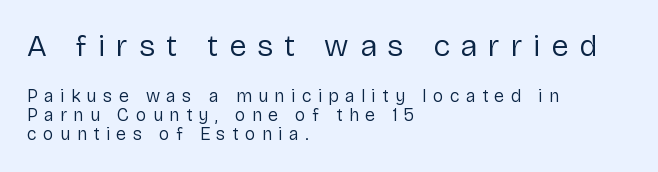
No feet cap the strokes, marking this as sans-serif type. Rule under the text: the space is simply empty. Scale decreases going downward across the two blocks. Varying glyph widths throughout — classic text-font behaviour.
